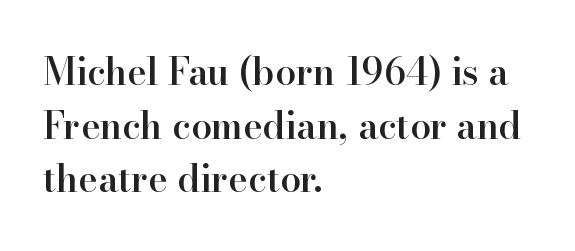
{"serif": "yes", "italic": "no", "bold": "semi", "weight": "semibold", "width": "normal", "stroke_contrast": "high", "x_height": "small", "monospaced": "no", "underline": "no", "align": "left", "line_spacing": "normal", "line_spacing_ratio": 1.45, "letter_spacing": "normal", "letter_spacing_em": 0.0, "glyph_px": 37}
